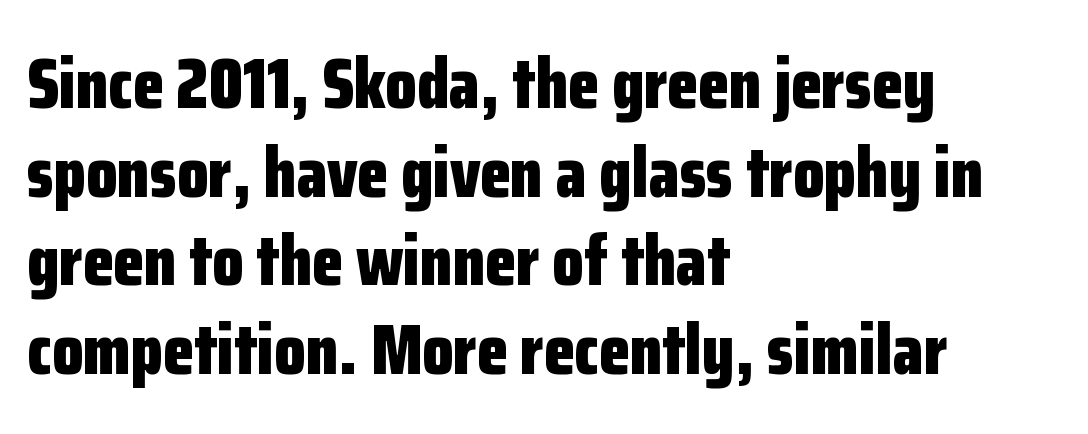
Q: Is the text bold? A: Yes.
Q: Is the text italic (slanted)? A: No, it is upright.
Q: Is the typeface a serif or a sans-serif typeface? A: Sans-serif.
Q: Is the text underlined? A: No.
Q: How is the paragraph aligned? A: Left-aligned.
Q: Is the spacing between letters normal or unusually wide? A: Normal.
Q: Is the spacing between lines tight, normal or loose? A: Normal.
Q: Width (condensed, normal, or wide)? A: Condensed.
Q: Stroke contrast? A: Low.
Q: x-height? A: Medium.
Q: Monospaced? A: No.
